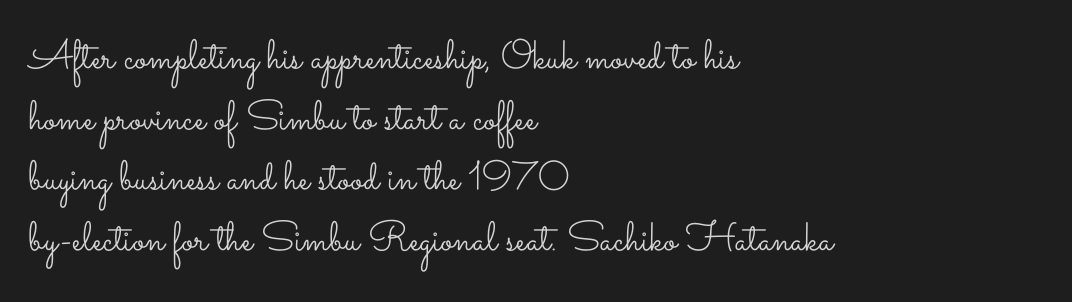
The image shows 41 px light, wide type; set left-aligned, normal line spacing (1.48x), normal letter spacing, not underlined; low stroke contrast and a small x-height.
